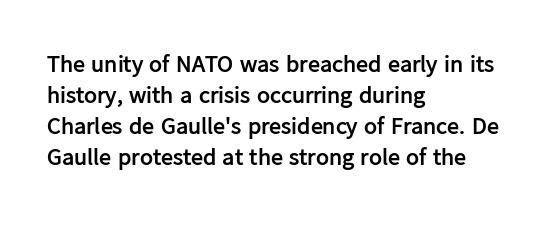
Q: Is the text bold? A: Yes.
Q: Is the text italic (slanted)? A: No, it is upright.
Q: Is the text underlined? A: No.
Q: How is the paragraph aligned? A: Left-aligned.
Q: Is the spacing between letters normal or unusually wide? A: Normal.
Q: Is the spacing between lines tight, normal or loose? A: Normal.
